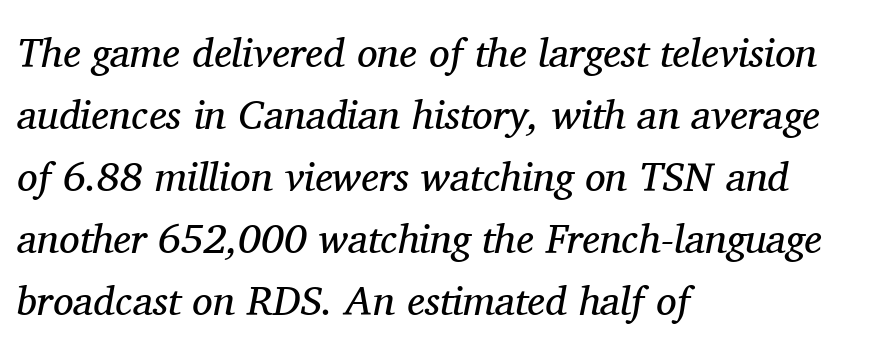
Regarding leading, the lines here are spaced in the standard way. The paragraph has a hard left edge and a soft right edge. This sample has the flowing, uneven cadence of proportional lettering. Letter spacing: default.
